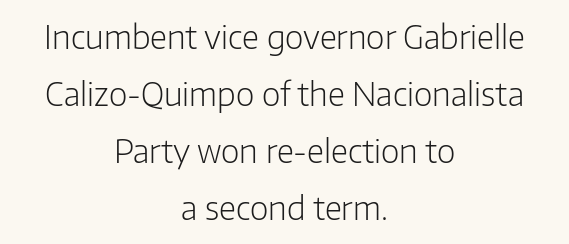
The image shows 32 px light sans-serif type, upright; set centered, line spacing 1.78x, normal letter spacing, not underlined; low stroke contrast and a medium x-height.
